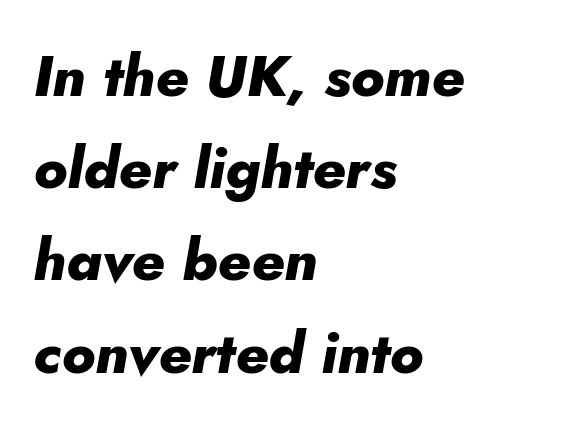
Look at the tracking — it's just the regular setting, nothing added. The lines are quadded left. No word sits above an underline. Yep, that's italic — everything's leaning. These lines sit exactly where default settings would place them. The glyphs have the mass of a bold cut.
